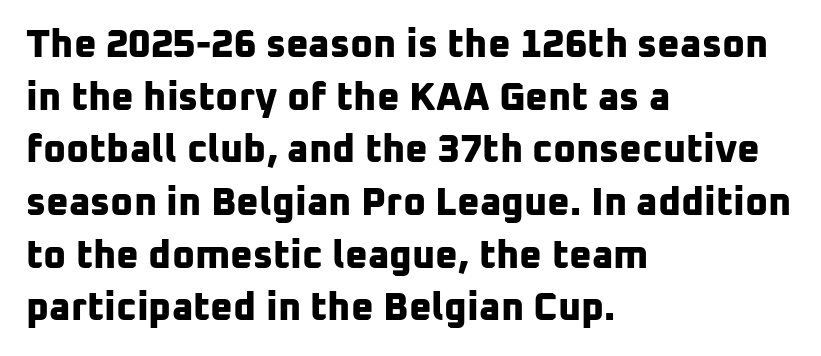
The typeface chosen for these lines omits serifs. In CSS terms this would be text-align: left. The passage shown is typed in a proportional face where columns would drift. Bare-footed words on every line.
